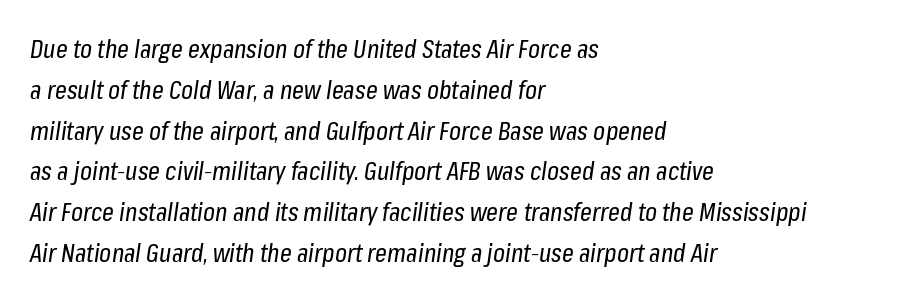
{"italic": "yes", "lean": "right", "slant_degrees": 8, "bold": "no", "underline": "no", "align": "left", "line_spacing": "normal", "line_spacing_ratio": 1.57, "letter_spacing": "normal", "letter_spacing_em": 0.0, "glyph_px": 26}
